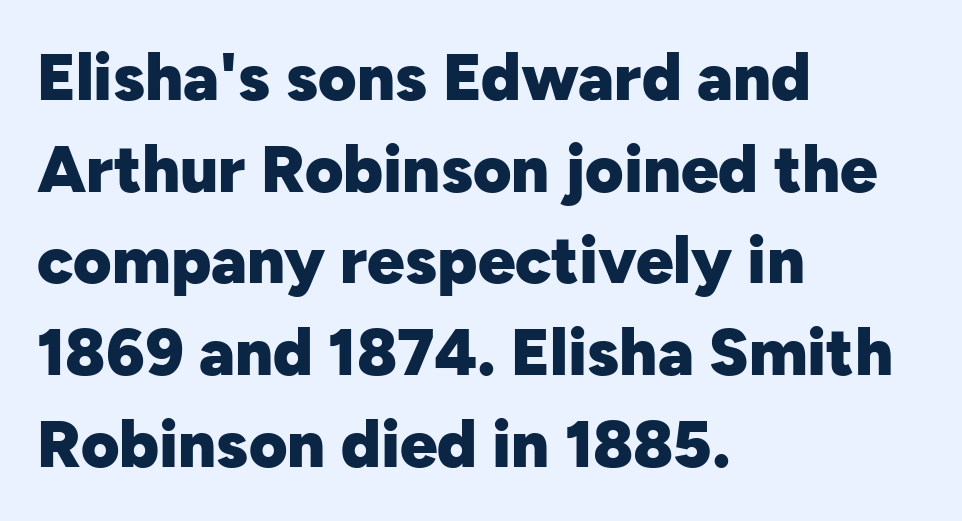
The image shows 66 px heavy sans-serif type, upright; set left-aligned, normal line spacing (1.39x), normal letter spacing, not underlined; low stroke contrast and a medium x-height.
